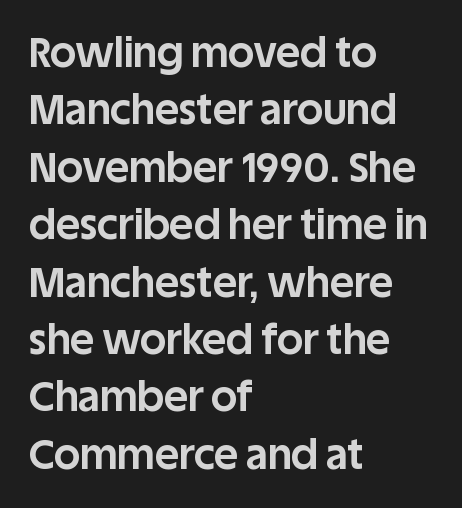
{"serif": "no", "italic": "no", "bold": "yes", "weight": "bold", "width": "normal", "stroke_contrast": "low", "x_height": "large", "monospaced": "no", "underline": "no", "align": "left", "line_spacing": "normal", "line_spacing_ratio": 1.4, "letter_spacing": "normal", "letter_spacing_em": 0.0, "glyph_px": 41}
